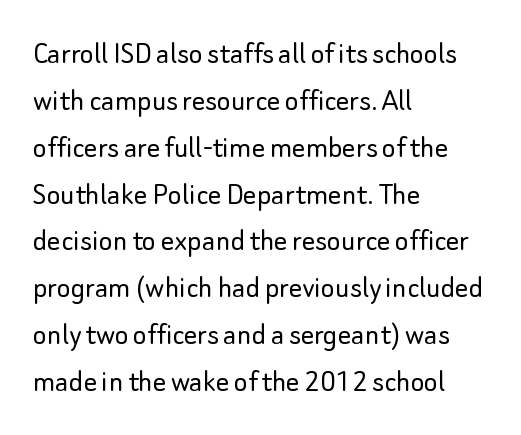
{"serif": "no", "italic": "no", "bold": "no", "weight": "light", "width": "normal", "stroke_contrast": "low", "x_height": "small", "monospaced": "no", "underline": "no", "align": "left", "line_spacing": "normal", "line_spacing_ratio": 1.42, "letter_spacing": "normal", "letter_spacing_em": 0.0, "glyph_px": 33}
